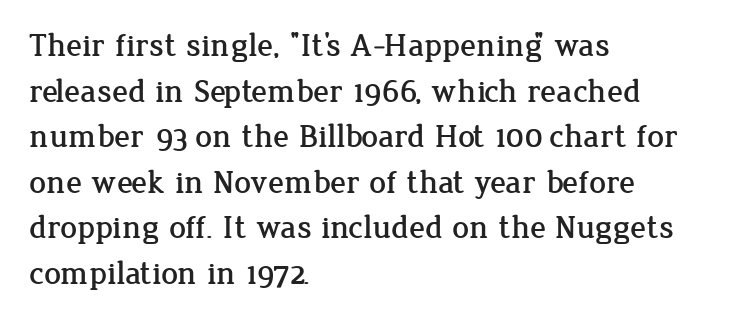
If you drew a line through each stem, it would be perfectly vertical. The passage shown is not underscored anywhere. These lines are rendered in a variable-pitch font. Reading down the block, your eye returns to a fixed left position each line.
